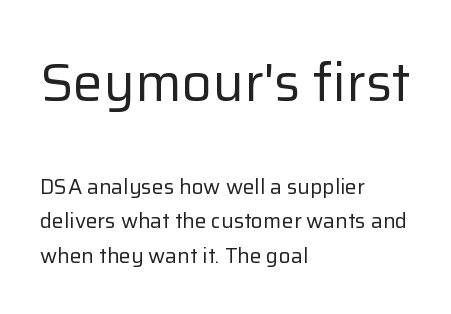
The image shows 53 px regular-weight sans-serif type, upright; set left-aligned, normal line spacing (1.65x), normal letter spacing, not underlined; the first (top) block is 2.52x larger; low stroke contrast and a medium x-height.
